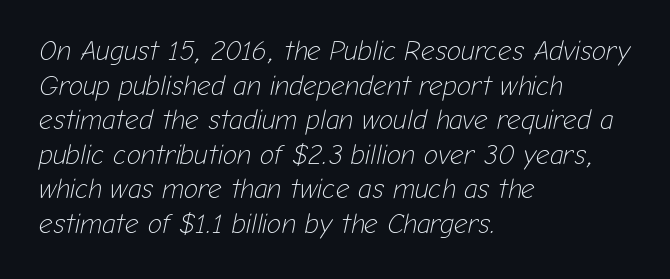
This is oblique type, the kind used for emphasis or titles. Each line starts at the same left margin while the right side varies. A typesetter would call this leading conventional body-copy spacing. Decoration check: the copy has no underline. Caption: face not bold, strokes unweighted. Caption: standard tracking, unaltered.
